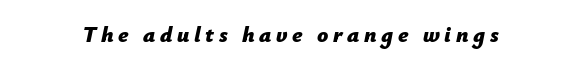
The image shows 22 px bold type, italic (leaning right); set unusually wide letter spacing (+0.21 em), not underlined.
